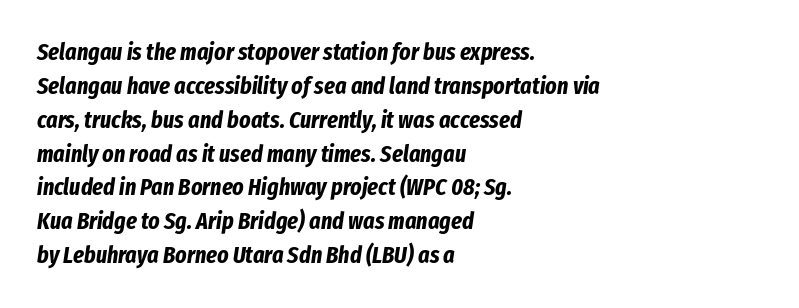
{"italic": "yes", "lean": "right", "slant_degrees": 8, "bold": "yes", "underline": "no", "align": "left", "line_spacing": "normal", "line_spacing_ratio": 1.41, "letter_spacing": "normal", "letter_spacing_em": 0.0, "glyph_px": 24}
